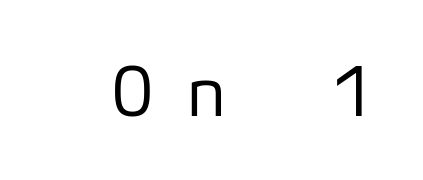
No feet cap the strokes, marking this as sans-serif type. Quick note: underline off. Is the letter spacing exaggerated? Yes — the characters are pushed far apart. Heaviness? Minimal to ordinary, like unemphasized prose.
